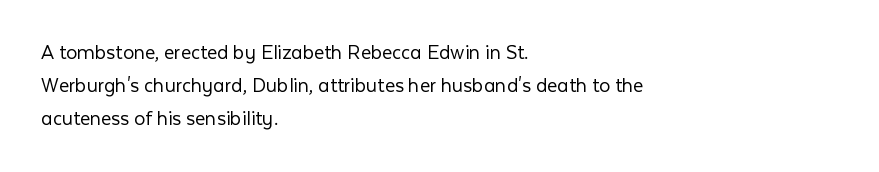
Q: Is the text bold? A: No.
Q: Is the text italic (slanted)? A: No, it is upright.
Q: Is the text underlined? A: No.
Q: How is the paragraph aligned? A: Left-aligned.
Q: Is the spacing between letters normal or unusually wide? A: Normal.
Q: Is the spacing between lines tight, normal or loose? A: Normal.
